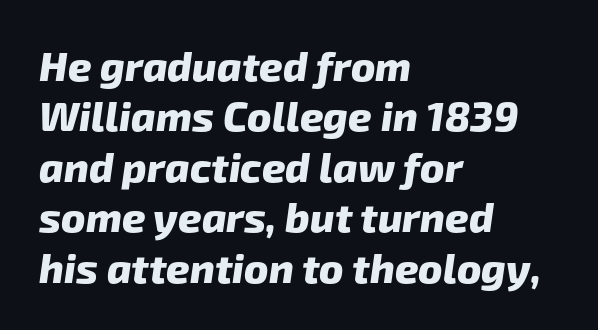
{"serif": "no", "bold": "yes", "weight": "heavy", "width": "normal", "stroke_contrast": "low", "x_height": "medium", "monospaced": "no", "underline": "no", "align": "left", "line_spacing_ratio": 1.23, "letter_spacing": "normal", "letter_spacing_em": 0.0, "glyph_px": 41}
